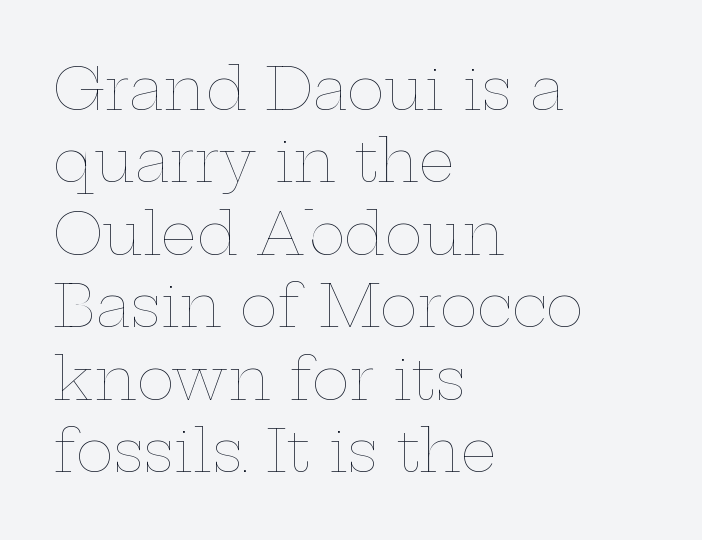
The image shows 57 px thin, wide type, upright; set left-aligned, normal line spacing (1.27x), normal letter spacing, not underlined; low stroke contrast and a medium x-height.
